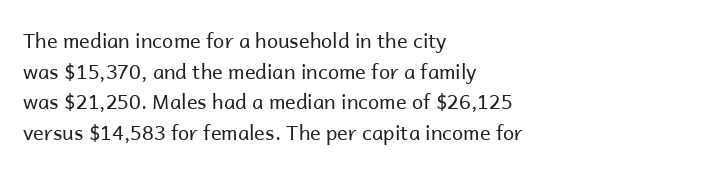
Q: Is the text bold? A: No.
Q: Is the text italic (slanted)? A: No, it is upright.
Q: Is the text underlined? A: No.
Q: How is the paragraph aligned? A: Left-aligned.
Q: Is the spacing between letters normal or unusually wide? A: Normal.
Q: Is the spacing between lines tight, normal or loose? A: Normal.
